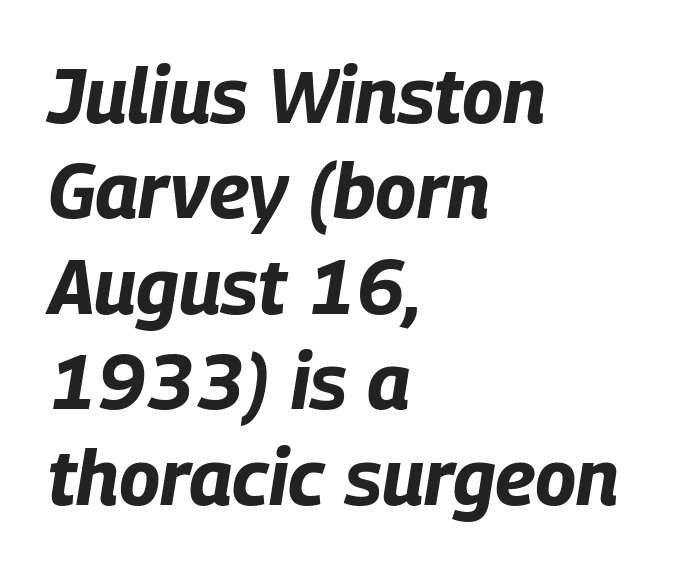
Check the space under the baseline: it is left empty. The passage shown has conventional tracking throughout. Alignment: flush left. The rendering applies a slant to the glyphs. Weight: bold.
